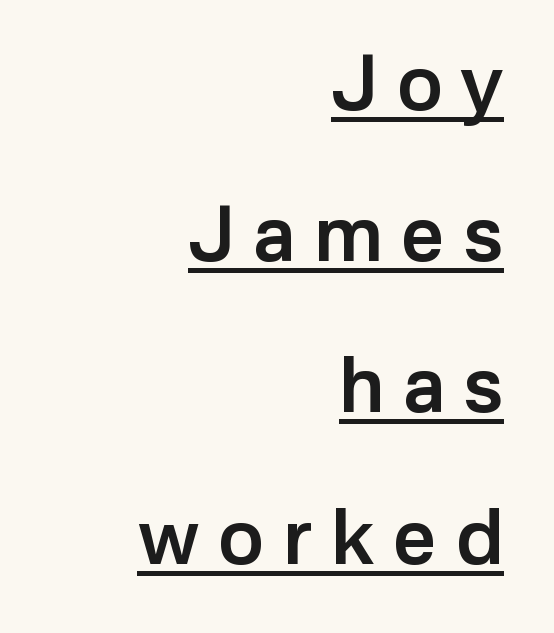
Q: Is the text bold? A: Semi-bold.
Q: Is the text italic (slanted)? A: No, it is upright.
Q: Is the typeface a serif or a sans-serif typeface? A: Sans-serif.
Q: Is the text underlined? A: Yes.
Q: How is the paragraph aligned? A: Right-aligned.
Q: Is the spacing between letters normal or unusually wide? A: Unusually wide.
Q: Is the spacing between lines tight, normal or loose? A: Loose.
Q: Width (condensed, normal, or wide)? A: Normal.
Q: Stroke contrast? A: Low.
Q: x-height? A: Medium.
Q: Monospaced? A: No.
